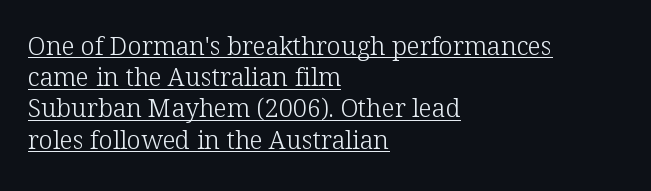
The image shows 25 px text type, upright; set left-aligned, normal line spacing (1.25x), normal letter spacing, underlined.
